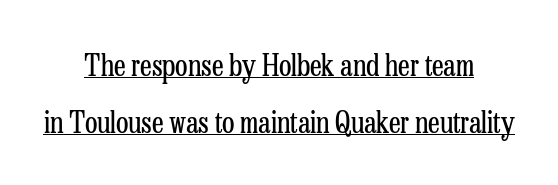
{"serif": "yes", "italic": "no", "bold": "no", "weight": "regular", "width": "condensed", "stroke_contrast": "low", "x_height": "medium", "monospaced": "no", "underline": "yes", "align": "center", "line_spacing": "loose", "line_spacing_ratio": 1.95, "letter_spacing": "normal", "letter_spacing_em": 0.0, "glyph_px": 29}
